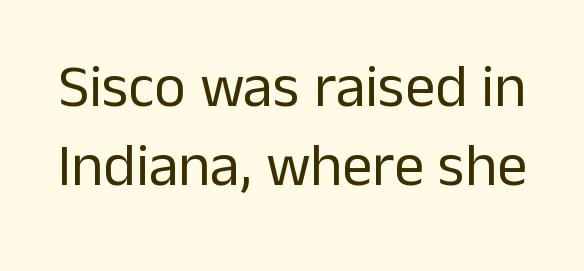
Glyph-to-glyph distance matches everyday printed text. The lines sit at an ordinary, default distance from one another. Here the designer chose a conventional face with non-uniform glyph widths. A roman cut, with each character standing at attention.
